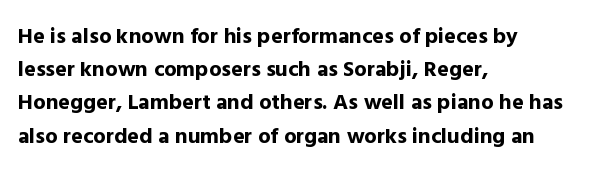
Q: Is the text bold? A: Yes.
Q: Is the text italic (slanted)? A: No, it is upright.
Q: Is the text underlined? A: No.
Q: How is the paragraph aligned? A: Left-aligned.
Q: Is the spacing between letters normal or unusually wide? A: Normal.
Q: Is the spacing between lines tight, normal or loose? A: Normal.
